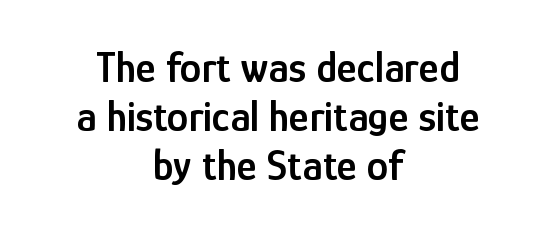
The image shows 43 px semibold, condensed sans-serif type, upright; set centered, tight line spacing (1.14x), normal letter spacing, not underlined; low stroke contrast and a medium x-height.
